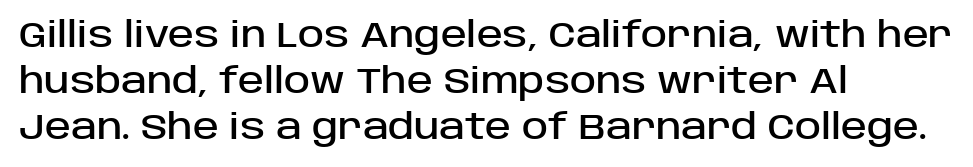
Q: Is the text italic (slanted)? A: No, it is upright.
Q: Is the typeface a serif or a sans-serif typeface? A: Sans-serif.
Q: Is the text underlined? A: No.
Q: How is the paragraph aligned? A: Left-aligned.
Q: Is the spacing between letters normal or unusually wide? A: Normal.
Q: Is the spacing between lines tight, normal or loose? A: Normal.
Q: Width (condensed, normal, or wide)? A: Normal.
Q: Stroke contrast? A: Low.
Q: x-height? A: Large.
Q: Monospaced? A: No.
